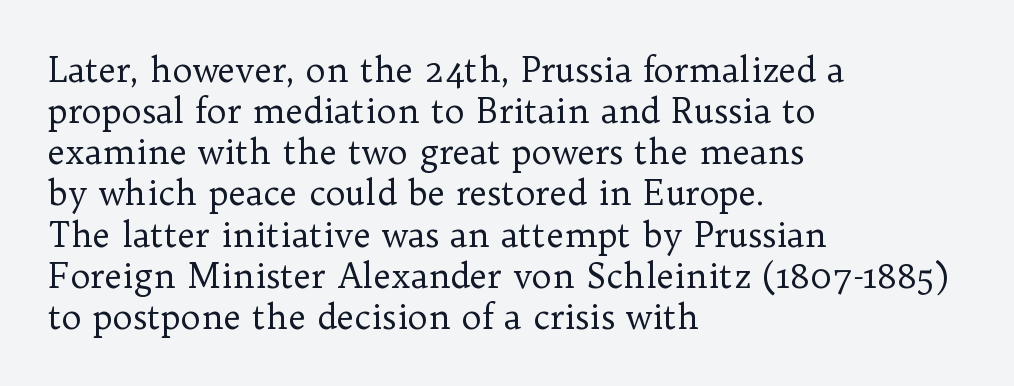
The image shows 34 px regular-weight serif type, upright; set left-aligned, line spacing 1.21x, normal letter spacing, not underlined; low stroke contrast and a medium x-height.
